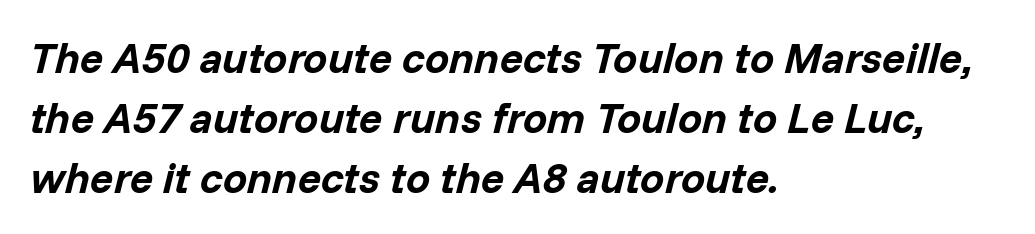
The image shows 43 px bold type, italic (leaning right); set left-aligned, normal line spacing (1.39x), normal letter spacing, not underlined; low stroke contrast and a medium x-height.
